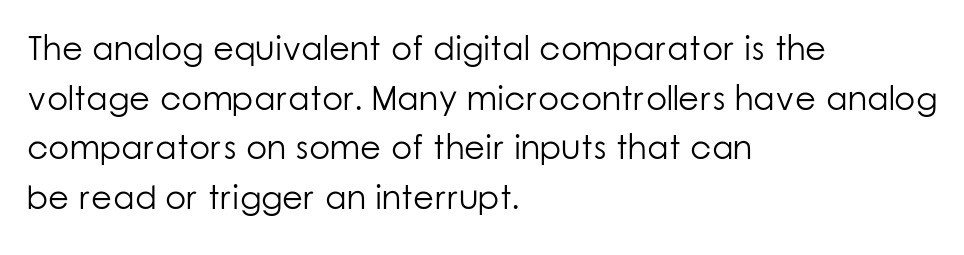
The image shows 34 px light sans-serif type, upright; set left-aligned, normal line spacing (1.46x), normal letter spacing, not underlined; low stroke contrast and a medium x-height.
